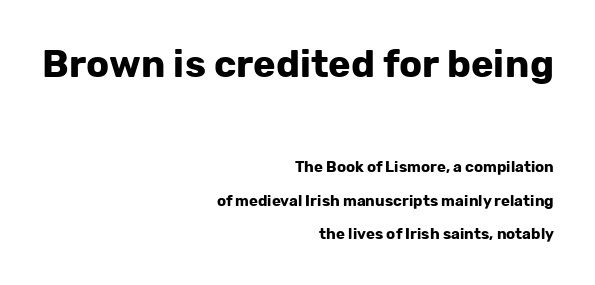
The image shows 38 px bold sans-serif type, upright; set right-aligned, loose line spacing (2.25x), normal letter spacing, not underlined; the first (top) block is 2.53x larger; low stroke contrast and a medium x-height.
